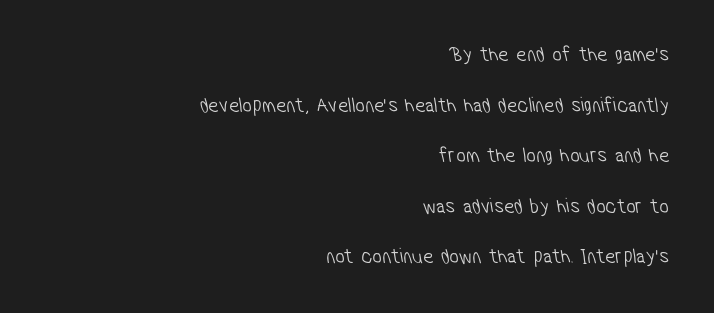
Unmarked baselines from the first word to the last. The space between consecutive lines is lavish. Notice how the passage keeps a crisp vertical edge on the right only. The face looks like a standard text weight, possibly lighter. Letter spacing: default.
